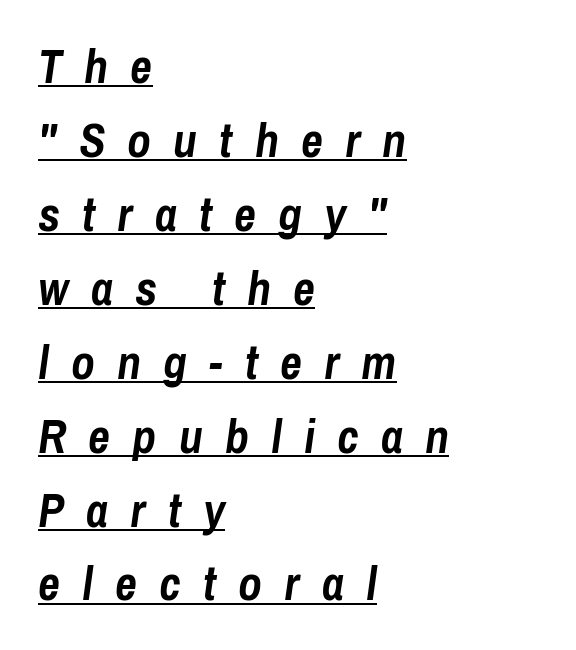
The image shows 48 px semibold, condensed type, italic (leaning right); set left-aligned, normal line spacing (1.54x), unusually wide letter spacing (+0.46 em), underlined; low stroke contrast and a medium x-height.
